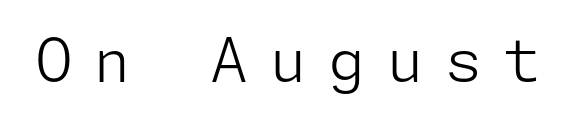
The image shows 61 px light sans-serif type, upright; set unusually wide letter spacing (+0.34 em), not underlined; low stroke contrast and a medium x-height.
